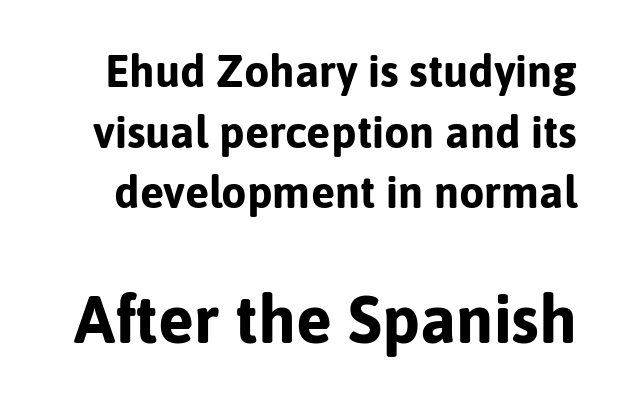
A dark, heavy texture on the line: the type is bold. A sans-serif font was chosen for this passage. There is no visible air inserted between adjacent glyphs. In terms of posture, this sample is upright.
